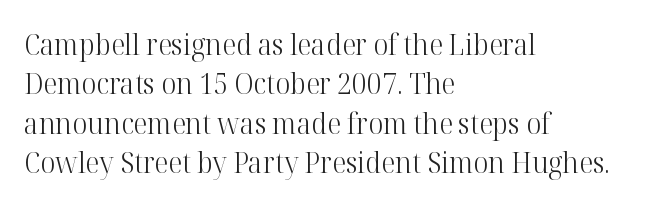
Horizontally, the lines are justified to the leading edge only. The font family rendered here belongs to the serif group. Caption: face not bold, strokes unweighted. The rendering keeps characters at their native spacing.
